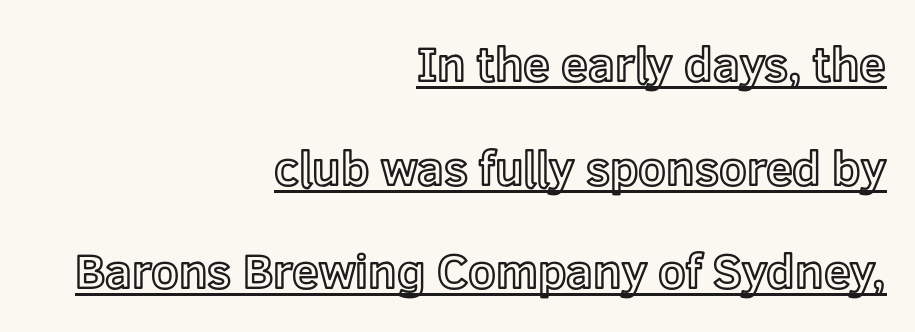
The letters stand straight up with perfectly vertical stems. Is this a fixed-width face? No — the glyphs have proportional, varying widths. Honestly, the letter spacing is just normal — you wouldn't notice it. Reading down the block, your eye finds every line finishing at a fixed right position. Quick note: interline space is abundant.
